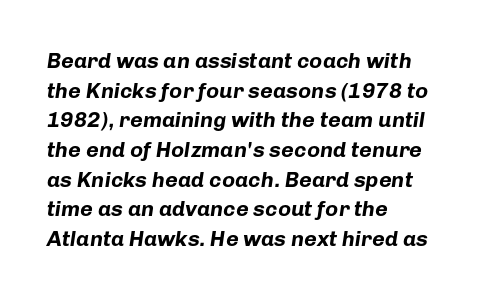
Q: Is the text bold? A: Yes.
Q: Is the text italic (slanted)? A: Yes, it leans right by about 8 degrees.
Q: Is the text underlined? A: No.
Q: How is the paragraph aligned? A: Left-aligned.
Q: Is the spacing between letters normal or unusually wide? A: Normal.
Q: Is the spacing between lines tight, normal or loose? A: Normal.
